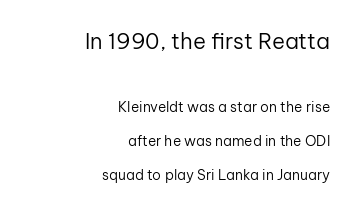
{"italic": "no", "bold": "no", "underline": "no", "align": "right", "line_spacing": "loose", "line_spacing_ratio": 2.43, "letter_spacing": "normal", "letter_spacing_em": 0.0, "larger_block": "first", "size_ratio": 1.57, "glyph_px": 22}
